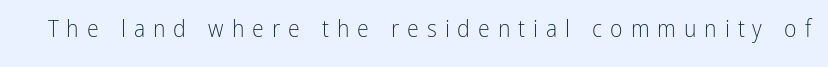
{"italic": "no", "bold": "no", "underline": "no", "letter_spacing": "wide", "letter_spacing_em": 0.33, "glyph_px": 24}
